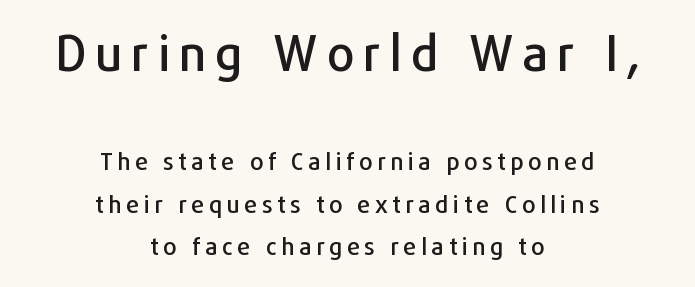
Posture: vertical. The paragraph shown floats in the horizontal middle. Descender tails drop into unmarked territory. The rendering uses natural spacing where letterforms have individual widths. A student would notice the top passage is typeset larger than what follows.
